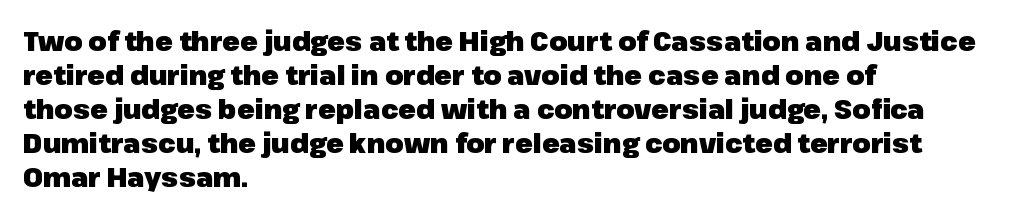
The image shows 26 px bold type, upright; set left-aligned, normal line spacing (1.31x), normal letter spacing, not underlined.
